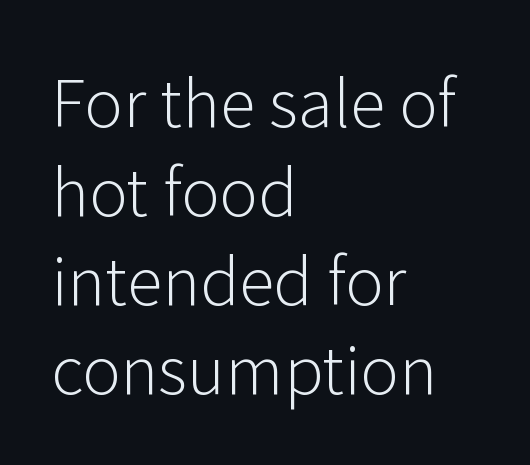
The gap between lines stays unmarked. Students, note that the glyphs here touch the page at normal intervals. Layout note: lines flush left. Are there feet on the stems? There aren't — it's a sans. Honestly, the row spacing looks completely unremarkable.
